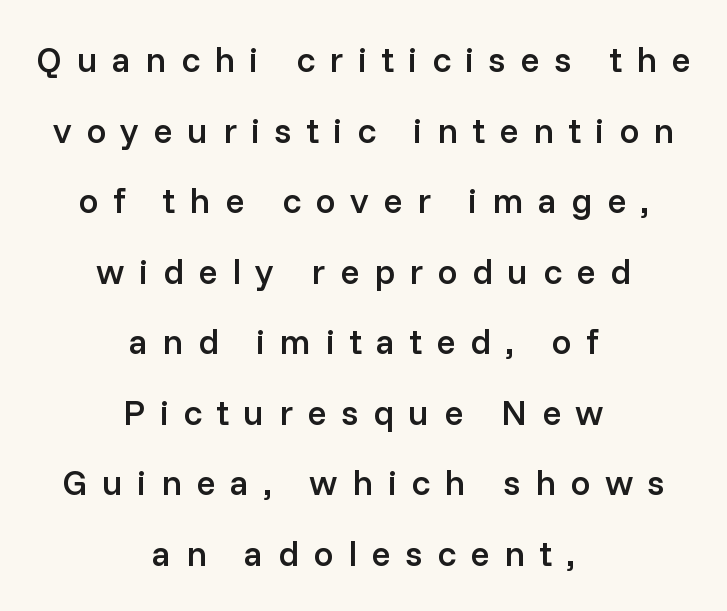
Q: Is the text bold? A: Semi-bold.
Q: Is the text italic (slanted)? A: No, it is upright.
Q: Is the typeface a serif or a sans-serif typeface? A: Sans-serif.
Q: Is the text underlined? A: No.
Q: How is the paragraph aligned? A: Centered.
Q: Is the spacing between letters normal or unusually wide? A: Unusually wide.
Q: Is the spacing between lines tight, normal or loose? A: Loose.
Q: Width (condensed, normal, or wide)? A: Normal.
Q: Stroke contrast? A: Low.
Q: x-height? A: Medium.
Q: Monospaced? A: No.
